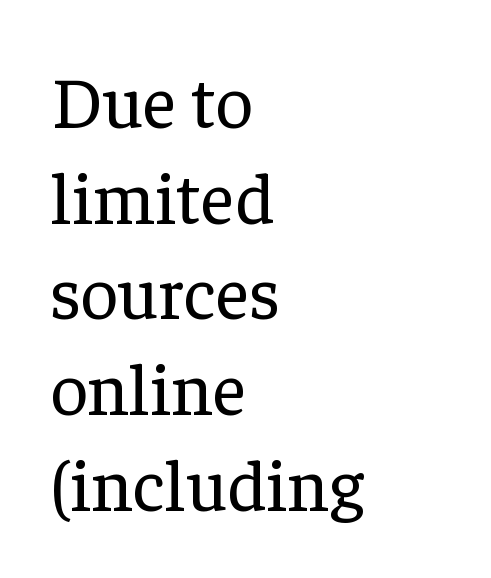
Designer's note — italics off, roman on. Has an underline been added? It has not. Spacing verdict: proportional, widths tailored to each character. Caption: multi-line text, flush left, ragged right. Does the type have serifs? Yes, each stem ends in a small foot.
